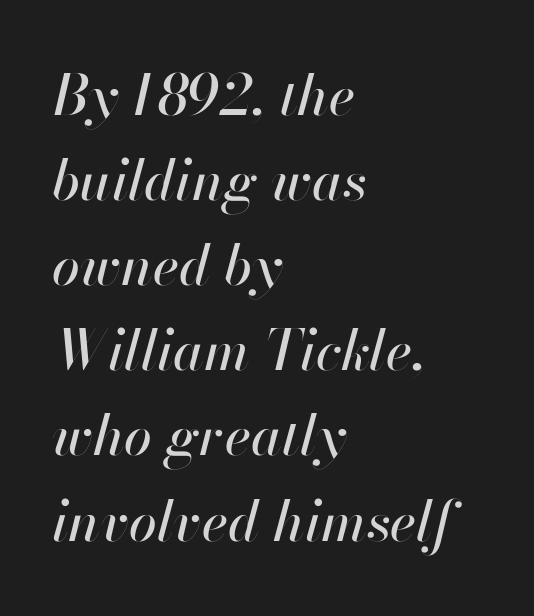
Words appear dense and cohesive because spacing is normal. Does the copy run flush right? No — it runs flush left. The glyphs are unaccompanied by any horizontal stroke below them. If you drew a line through each stem, it would be angled. The vertical gap from one line to the next is medium. The face used here is proportionally spaced, like ordinary book or web type.
